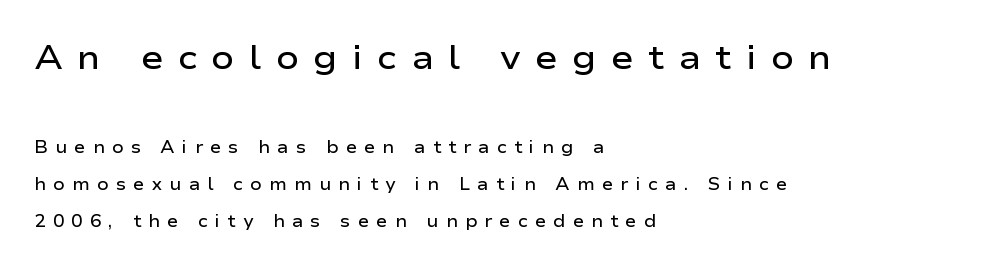
The image shows 34 px semibold, wide sans-serif type, upright; set left-aligned, loose line spacing (2.18x), unusually wide letter spacing (+0.42 em), not underlined; the first (top) block is 2.0x larger; low stroke contrast and a medium x-height.
